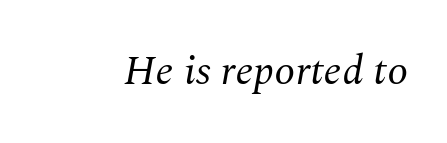
The typesetting does not lean heavy: it is not bold. Students, note that the glyphs here touch the page at normal intervals. Would a proofreader flag this as italicized? Yes. Varying glyph widths throughout — classic text-font behaviour. Clear beneath every line of the passage. Typographically, this falls in the serif category.
